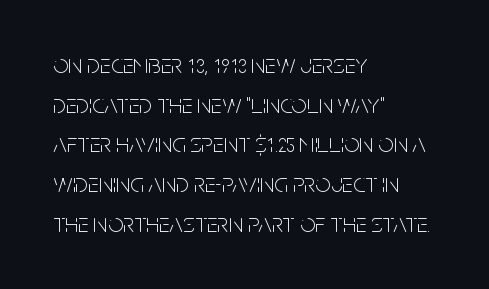
The image shows 27 px text type, upright; set left-aligned, normal line spacing (1.47x), normal letter spacing, not underlined.
